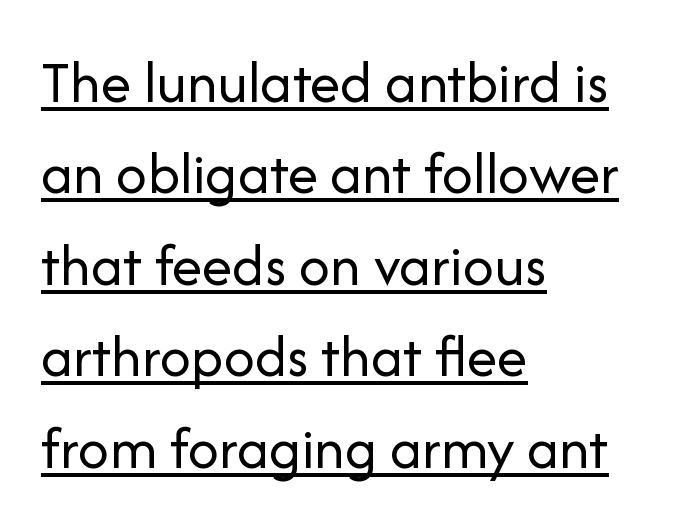
The typesetter has applied underlining to the passage shown. Casual observation: everything's shoved over to the left. The type is set solid horizontally, with unmodified tracking. This reads as an unemphasized weight, regular at the heaviest. The type family on display is of the sans-serif kind. Here the designer chose a conventional face with non-uniform glyph widths.
